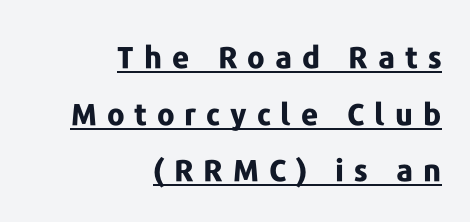
The image shows 30 px bold sans-serif type, upright; set right-aligned, line spacing 1.89x, unusually wide letter spacing (+0.33 em), underlined; low stroke contrast and a medium x-height.
